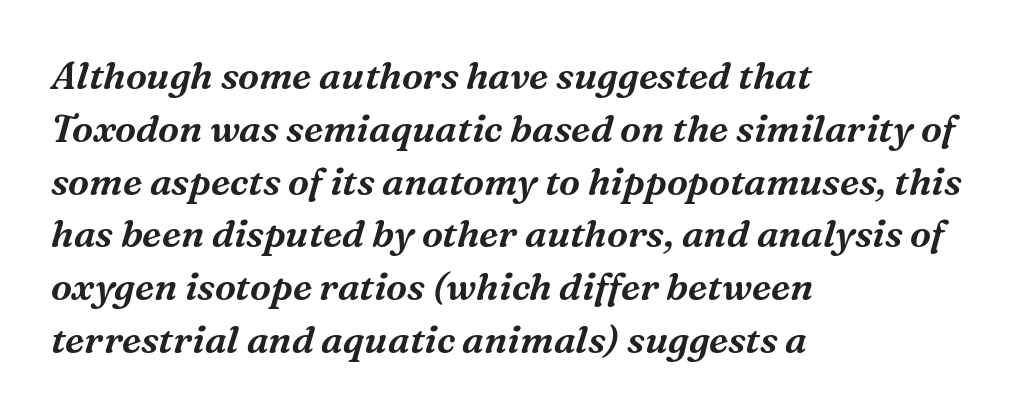
{"serif": "yes", "italic": "yes", "lean": "right", "slant_degrees": 16, "width": "normal", "stroke_contrast": "medium", "x_height": "medium", "monospaced": "no", "underline": "no", "align": "left", "line_spacing": "normal", "line_spacing_ratio": 1.39, "letter_spacing": "normal", "letter_spacing_em": 0.0, "glyph_px": 38}
